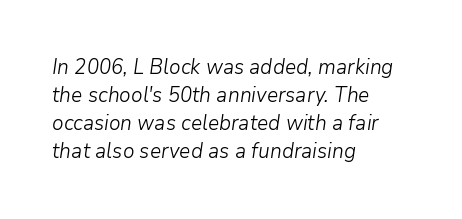
Q: Is the text bold? A: No.
Q: Is the text italic (slanted)? A: Yes, it leans right by about 9 degrees.
Q: Is the text underlined? A: No.
Q: How is the paragraph aligned? A: Left-aligned.
Q: Is the spacing between letters normal or unusually wide? A: Normal.
Q: Is the spacing between lines tight, normal or loose? A: Normal.
